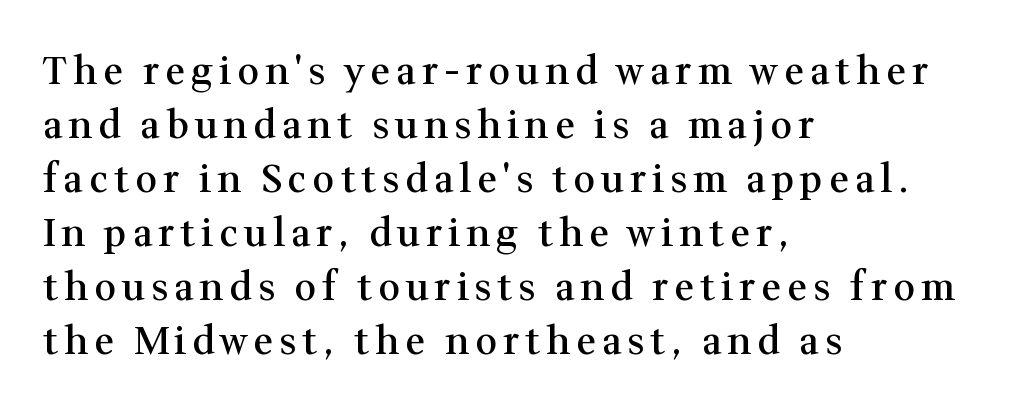
{"serif": "yes", "italic": "no", "bold": "semi", "weight": "semibold", "width": "normal", "stroke_contrast": "medium", "x_height": "medium", "monospaced": "no", "underline": "no", "align": "left", "line_spacing": "normal", "line_spacing_ratio": 1.42, "glyph_px": 38}
